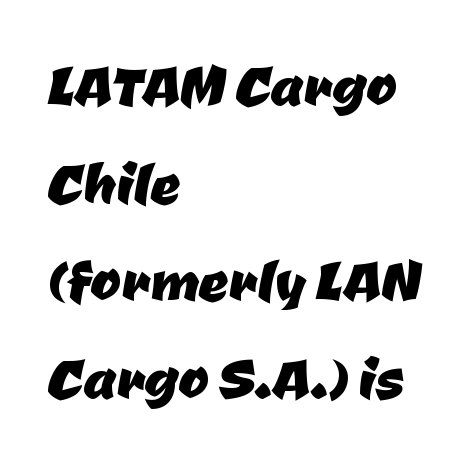
Whoever set this chose a conventional vertical rhythm. This sample uses a sans-serif face. Character widths vary here, with narrow letters taking less room than wide ones. Is the block centered? No — it sits flush against the left margin.
